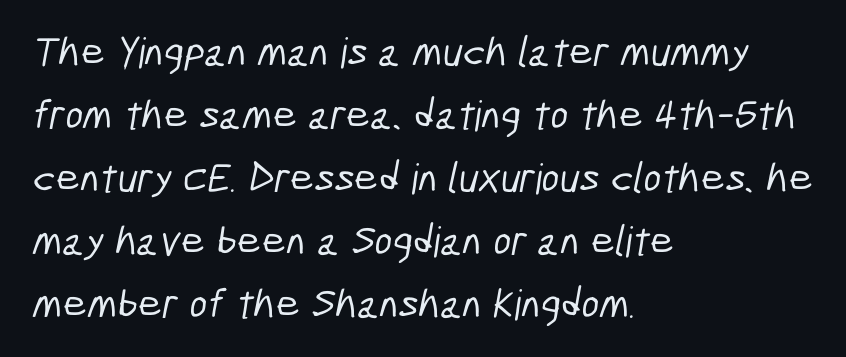
A typesetter would call this zero additional tracking. If you drew a ruler down the left edge, every line would touch it. Any mark beneath the type? The region is blank. Nope, no serifs anywhere on these letters. Think of a printed novel: that variable character pitch is what you see here.
